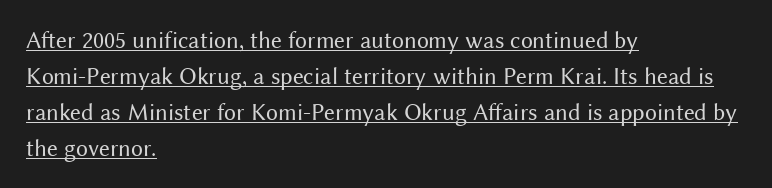
What stands out about the letter spacing? Nothing — it is the standard amount. Every word sits above its own underline. Weight: in the light-to-regular range. Every stem runs plumb, perpendicular to the baseline. Horizontal alignment here is leftward, the default for most running prose.
